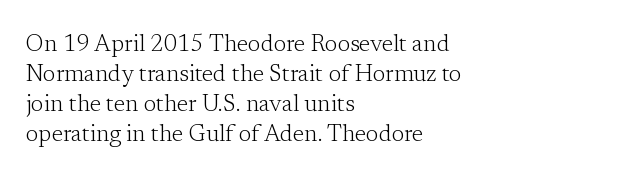
The image shows 23 px text type, upright; set left-aligned, normal line spacing (1.31x), normal letter spacing, not underlined.
